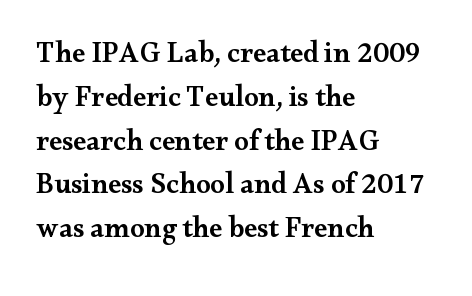
The image shows 29 px semibold, wide serif type, upright; set left-aligned, normal line spacing (1.51x), normal letter spacing, not underlined; medium stroke contrast and a small x-height.
